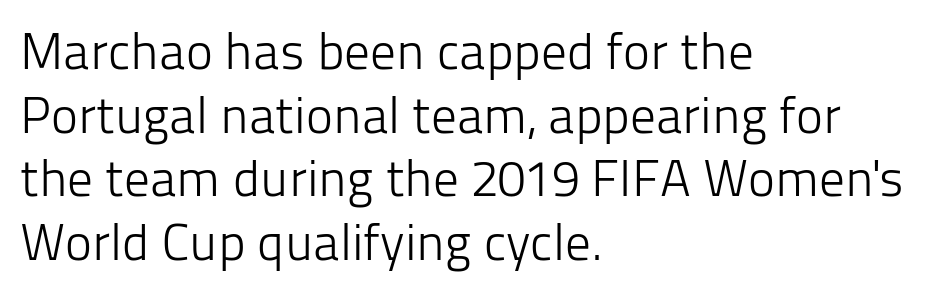
Q: Is the text bold? A: No.
Q: Is the text italic (slanted)? A: No, it is upright.
Q: Is the typeface a serif or a sans-serif typeface? A: Sans-serif.
Q: Is the text underlined? A: No.
Q: How is the paragraph aligned? A: Left-aligned.
Q: Is the spacing between letters normal or unusually wide? A: Normal.
Q: Is the spacing between lines tight, normal or loose? A: Normal.
Q: Width (condensed, normal, or wide)? A: Normal.
Q: Stroke contrast? A: Low.
Q: x-height? A: Medium.
Q: Monospaced? A: No.
